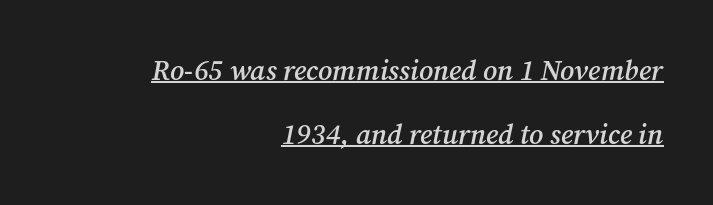
{"serif": "yes", "italic": "yes", "lean": "right", "slant_degrees": 12, "bold": "semi", "weight": "semibold", "width": "normal", "stroke_contrast": "medium", "x_height": "medium", "monospaced": "no", "underline": "yes", "align": "right", "line_spacing": "loose", "line_spacing_ratio": 2.29, "letter_spacing": "normal", "letter_spacing_em": 0.0, "glyph_px": 28}
